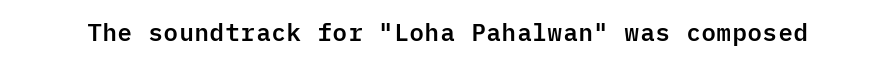
The image shows 24 px text type, upright; set normal letter spacing, not underlined.
